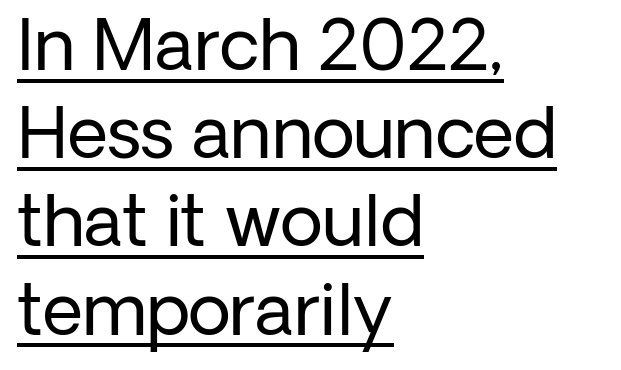
Q: Is the text bold? A: No.
Q: Is the text italic (slanted)? A: No, it is upright.
Q: Is the typeface a serif or a sans-serif typeface? A: Sans-serif.
Q: Is the text underlined? A: Yes.
Q: How is the paragraph aligned? A: Left-aligned.
Q: Is the spacing between letters normal or unusually wide? A: Normal.
Q: Is the spacing between lines tight, normal or loose? A: Normal.
Q: Width (condensed, normal, or wide)? A: Normal.
Q: Stroke contrast? A: Low.
Q: x-height? A: Medium.
Q: Monospaced? A: No.
